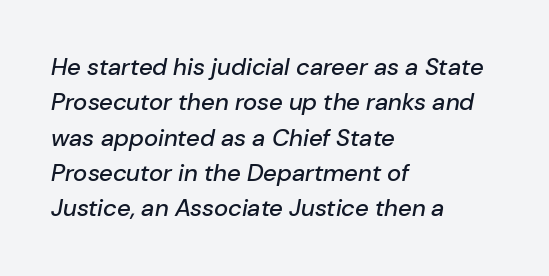
The gap between lines stays unmarked. Leading matches the norm, producing a regular column. If you drew a ruler down the left edge, every line would touch it. Look at the tracking — it's just the regular setting, nothing added. Slanted lettering throughout.
